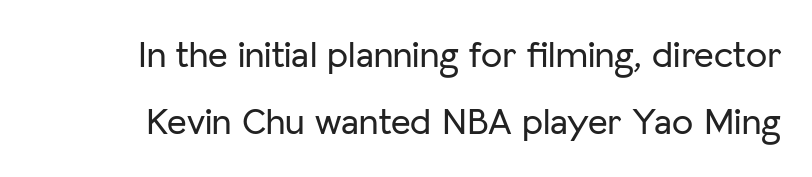
Q: Is the text italic (slanted)? A: No, it is upright.
Q: Is the typeface a serif or a sans-serif typeface? A: Sans-serif.
Q: Is the text underlined? A: No.
Q: Is the spacing between letters normal or unusually wide? A: Normal.
Q: Width (condensed, normal, or wide)? A: Normal.
Q: Stroke contrast? A: Low.
Q: x-height? A: Medium.
Q: Monospaced? A: No.
